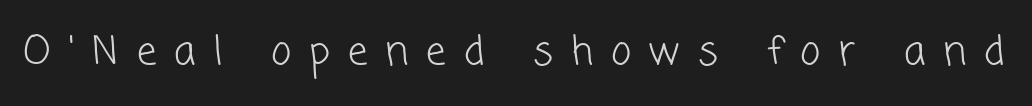
The passage shown is not bold in any degree. Varying glyph widths throughout — classic text-font behaviour. No word sits above an underline. Short note: letters widely spaced.
